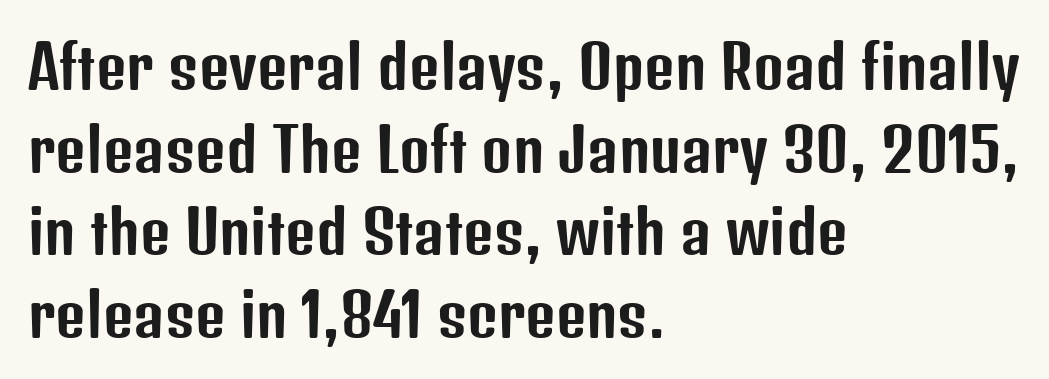
Q: Is the text italic (slanted)? A: No, it is upright.
Q: Is the typeface a serif or a sans-serif typeface? A: Sans-serif.
Q: Is the text underlined? A: No.
Q: How is the paragraph aligned? A: Left-aligned.
Q: Is the spacing between letters normal or unusually wide? A: Normal.
Q: Is the spacing between lines tight, normal or loose? A: Normal.
Q: Width (condensed, normal, or wide)? A: Condensed.
Q: Stroke contrast? A: Low.
Q: x-height? A: Medium.
Q: Monospaced? A: No.
